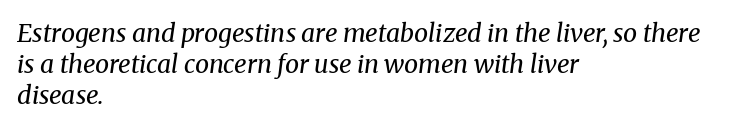
Q: Is the text bold? A: No.
Q: Is the text italic (slanted)? A: Yes, it leans right by about 8 degrees.
Q: Is the text underlined? A: No.
Q: How is the paragraph aligned? A: Left-aligned.
Q: Is the spacing between letters normal or unusually wide? A: Normal.
